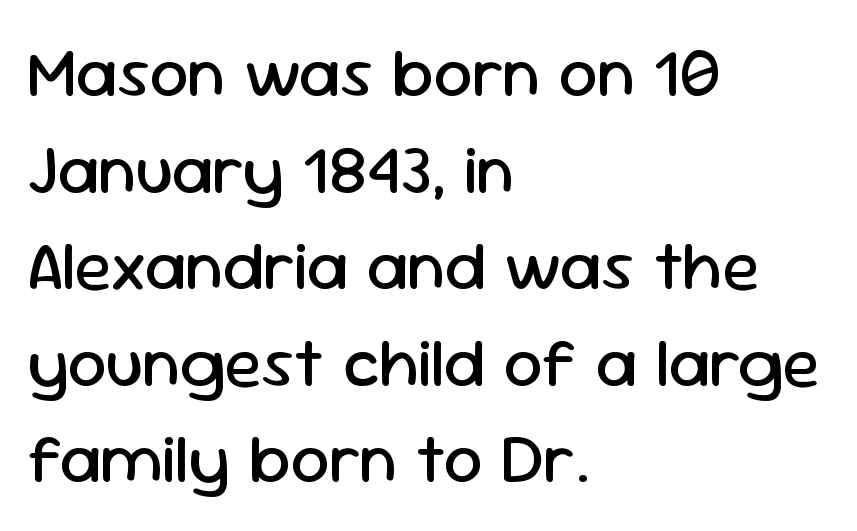
The image shows 69 px regular-weight sans-serif type, upright; set left-aligned, normal line spacing (1.4x), normal letter spacing, not underlined; low stroke contrast and a medium x-height.
